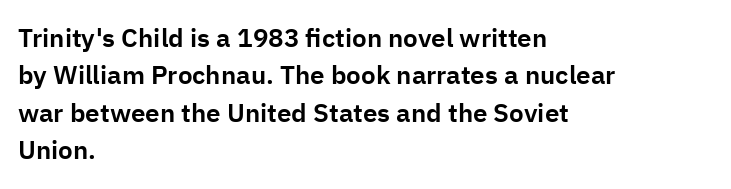
{"italic": "no", "underline": "no", "align": "left", "line_spacing": "normal", "line_spacing_ratio": 1.44, "letter_spacing": "normal", "letter_spacing_em": 0.0, "glyph_px": 26}
